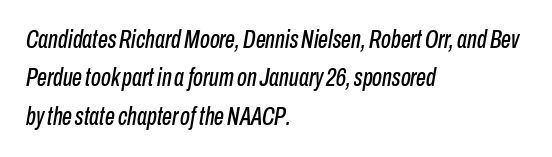
The image shows 25 px text type, italic (leaning right); set left-aligned, normal line spacing (1.54x), normal letter spacing, not underlined.
